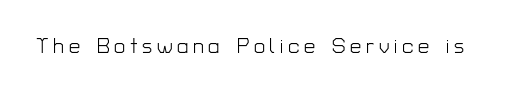
{"italic": "no", "bold": "no", "underline": "no", "letter_spacing": "wide", "letter_spacing_em": 0.23, "glyph_px": 20}
